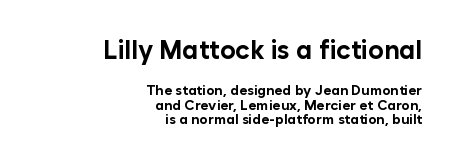
Q: Is the text bold? A: Yes.
Q: Is the text italic (slanted)? A: No, it is upright.
Q: Is the text underlined? A: No.
Q: How is the paragraph aligned? A: Right-aligned.
Q: Is the spacing between letters normal or unusually wide? A: Normal.
Q: Is the spacing between lines tight, normal or loose? A: Tight.
Q: Which block of text is set in a larger size, the first (top) or the second (bottom)? A: The first (top) one.
